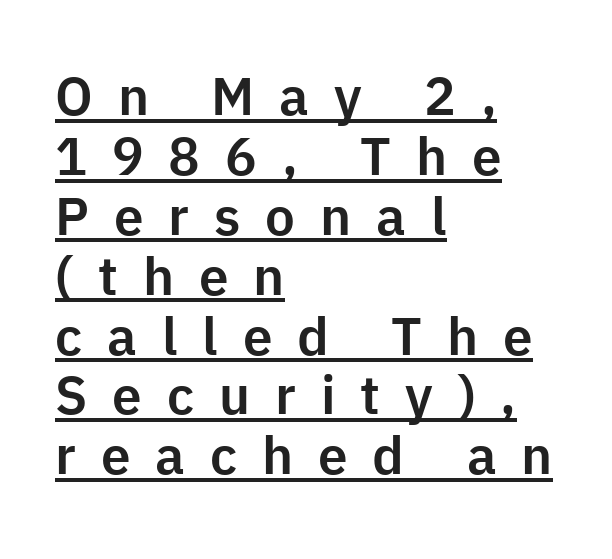
The image shows 53 px sans-serif type, upright; set left-aligned, tight line spacing (1.13x), unusually wide letter spacing (+0.47 em), underlined; low stroke contrast and a medium x-height.
